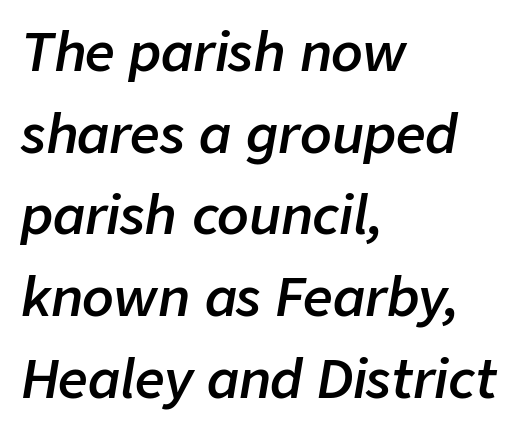
Q: Is the text bold? A: Semi-bold.
Q: Is the text italic (slanted)? A: Yes, it leans right by about 9 degrees.
Q: Is the text underlined? A: No.
Q: How is the paragraph aligned? A: Left-aligned.
Q: Is the spacing between letters normal or unusually wide? A: Normal.
Q: Is the spacing between lines tight, normal or loose? A: Normal.
Q: Width (condensed, normal, or wide)? A: Normal.
Q: Stroke contrast? A: Low.
Q: x-height? A: Medium.
Q: Monospaced? A: No.
